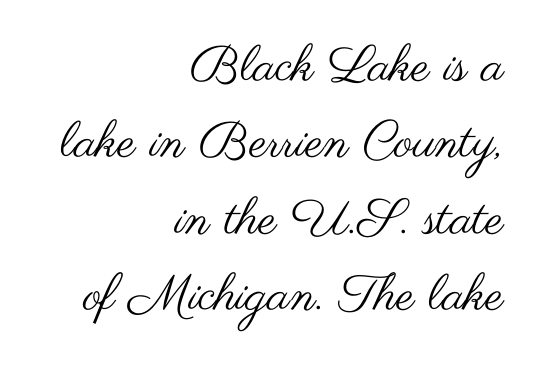
Q: Is the text bold? A: No.
Q: Is the text italic (slanted)? A: Yes.
Q: Is the typeface a serif or a sans-serif typeface? A: Sans-serif.
Q: Is the text underlined? A: No.
Q: How is the paragraph aligned? A: Right-aligned.
Q: Is the spacing between letters normal or unusually wide? A: Normal.
Q: Is the spacing between lines tight, normal or loose? A: Normal.
Q: Width (condensed, normal, or wide)? A: Wide.
Q: Stroke contrast? A: Medium.
Q: x-height? A: Small.
Q: Monospaced? A: No.
